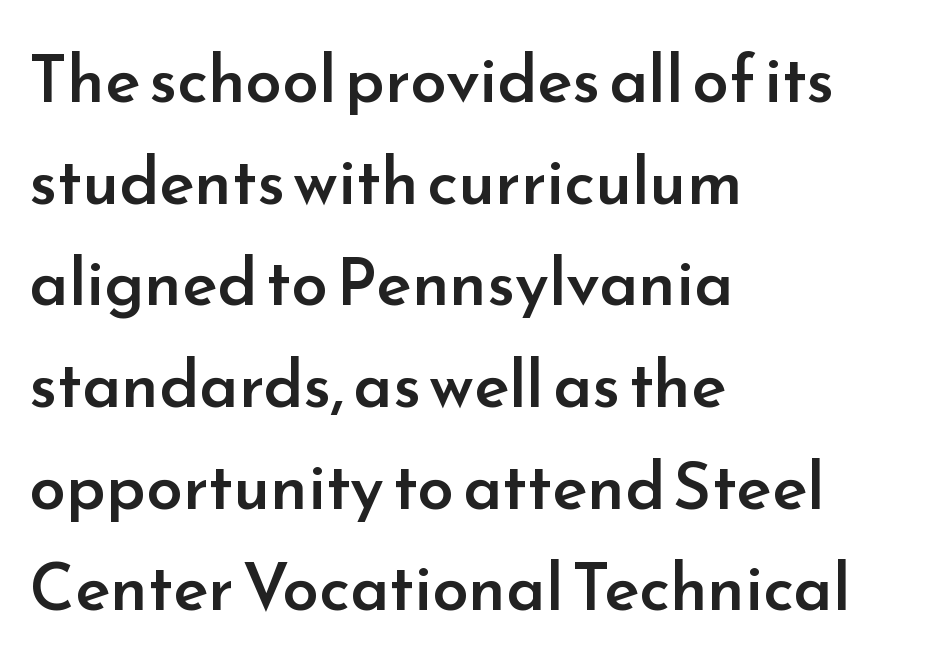
The image shows 66 px semibold sans-serif type, upright; set left-aligned, normal line spacing (1.54x), normal letter spacing, not underlined; low stroke contrast and a small x-height.
